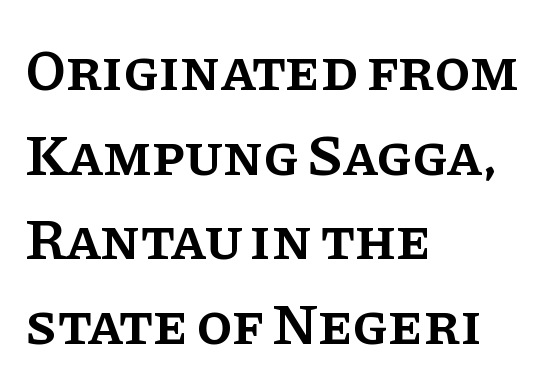
{"serif": "yes", "italic": "no", "bold": "semi", "weight": "semibold", "width": "normal", "stroke_contrast": "low", "x_height": "large", "monospaced": "no", "underline": "no", "align": "left", "line_spacing": "normal", "line_spacing_ratio": 1.46, "letter_spacing": "normal", "letter_spacing_em": 0.0, "glyph_px": 58}
